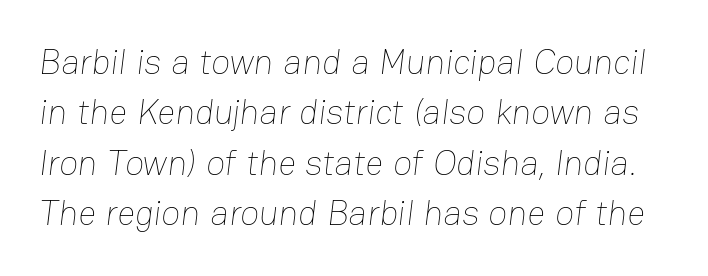
{"bold": "no", "weight": "thin", "width": "normal", "stroke_contrast": "low", "x_height": "medium", "monospaced": "no", "underline": "no", "line_spacing": "normal", "line_spacing_ratio": 1.44, "letter_spacing": "normal", "letter_spacing_em": 0.0, "glyph_px": 35}
